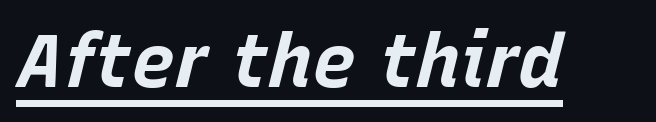
The image shows 74 px bold type, italic (leaning right); set normal letter spacing, underlined; low stroke contrast and a large x-height.
